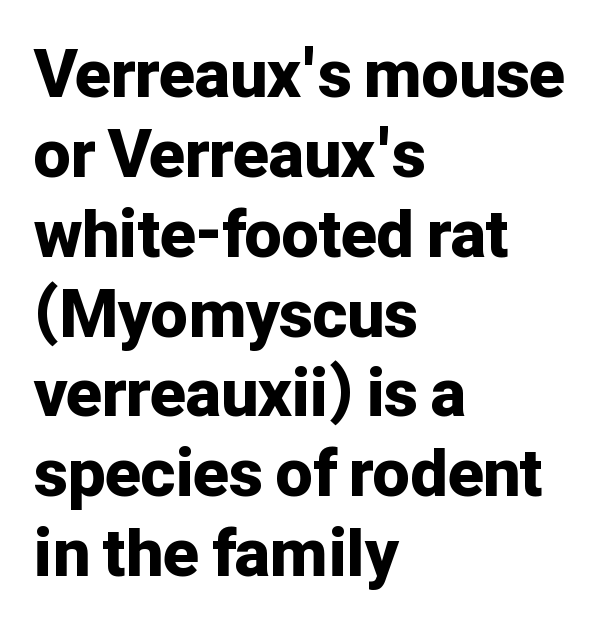
The image shows 66 px bold sans-serif type, upright; set left-aligned, line spacing 1.21x, normal letter spacing, not underlined; low stroke contrast and a medium x-height.
